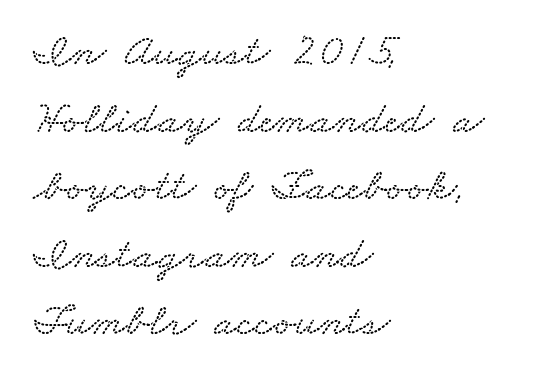
Q: Is the text underlined? A: No.
Q: How is the paragraph aligned? A: Left-aligned.
Q: Is the spacing between letters normal or unusually wide? A: Normal.
Q: Is the spacing between lines tight, normal or loose? A: Normal.
Q: Width (condensed, normal, or wide)? A: Wide.
Q: Stroke contrast? A: Low.
Q: x-height? A: Small.
Q: Monospaced? A: No.
